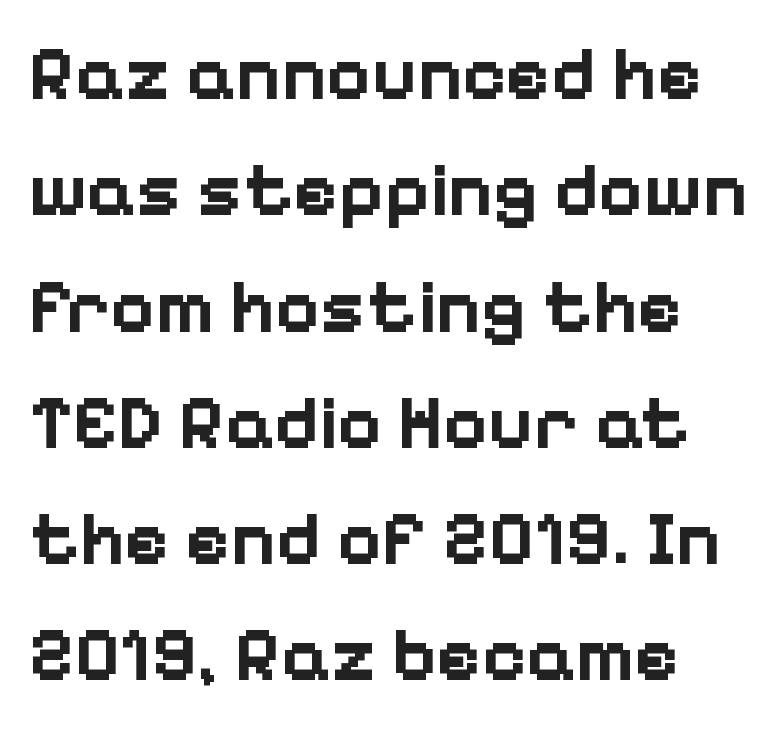
{"serif": "no", "italic": "no", "bold": "yes", "weight": "bold", "width": "normal", "stroke_contrast": "low", "x_height": "medium", "monospaced": "no", "underline": "no", "line_spacing": "normal", "line_spacing_ratio": 1.53, "letter_spacing": "normal", "letter_spacing_em": 0.0, "glyph_px": 76}
